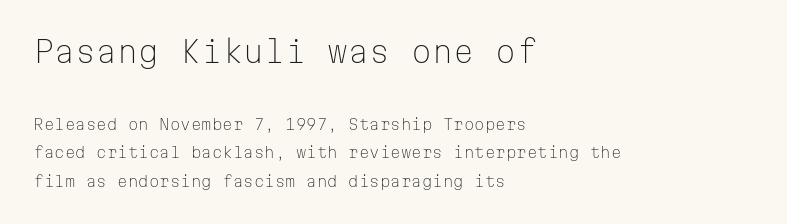
The image shows 30 px light sans-serif type, upright, monospaced; set left-aligned, loose line spacing (1.92x), normal letter spacing, not underlined; the first (top) block is 2.0x larger; low stroke contrast and a medium x-height.
